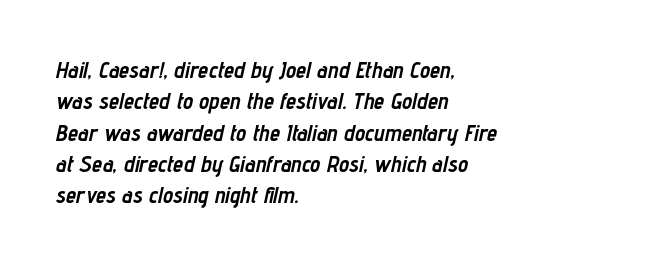
{"italic": "yes", "lean": "right", "slant_degrees": 12, "bold": "yes", "underline": "no", "align": "left", "line_spacing": "normal", "line_spacing_ratio": 1.36, "letter_spacing": "normal", "letter_spacing_em": 0.0, "glyph_px": 23}
